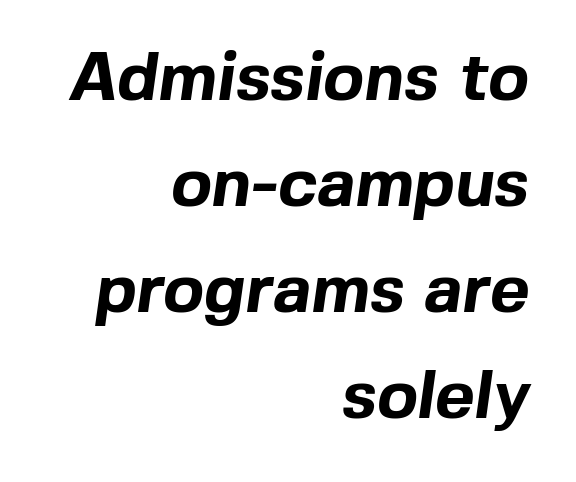
Q: Is the text bold? A: Yes.
Q: Is the typeface a serif or a sans-serif typeface? A: Sans-serif.
Q: Is the text underlined? A: No.
Q: How is the paragraph aligned? A: Right-aligned.
Q: Is the spacing between letters normal or unusually wide? A: Normal.
Q: Is the spacing between lines tight, normal or loose? A: Normal.
Q: Width (condensed, normal, or wide)? A: Normal.
Q: x-height? A: Medium.
Q: Monospaced? A: No.
